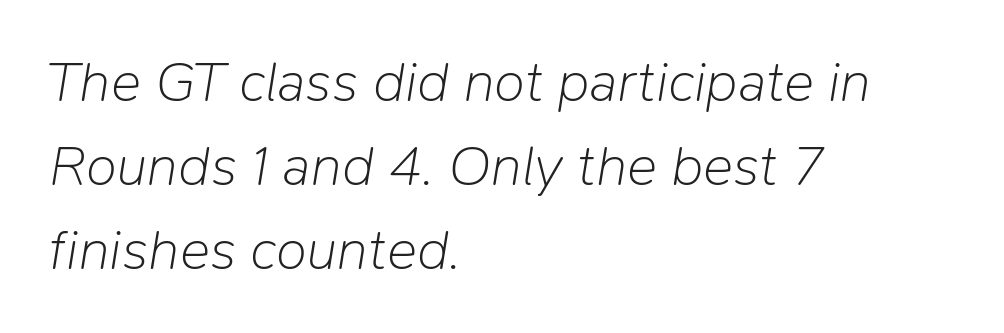
The passage shown is typed in a proportional face where columns would drift. On a weight scale, this lands at 450 or below. Would a proofreader flag this as italicized? Yes. A normal amount of white space separates one row of letters from the next. The paragraph shown leans on its left margin. Each word holds together tightly as a unit, with standard inter-letter gaps.
